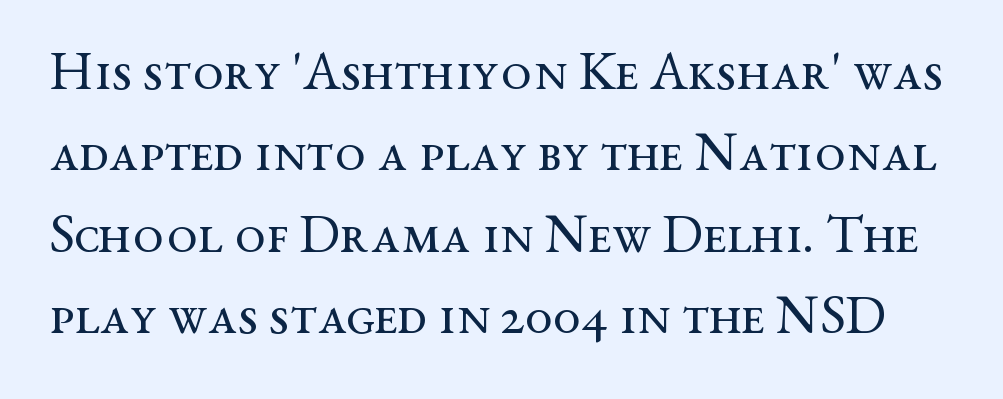
The image shows 55 px regular-weight, wide serif type, upright; set normal line spacing (1.48x), normal letter spacing, not underlined; medium stroke contrast and a medium x-height.
